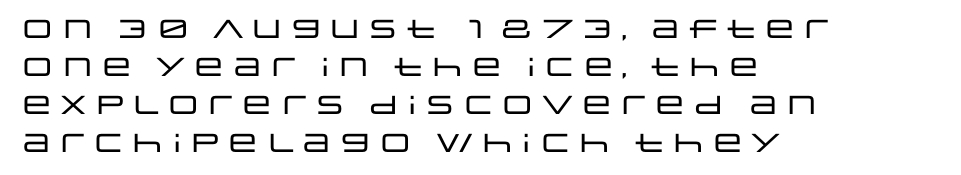
The image shows 26 px text type, upright; set left-aligned, normal line spacing (1.46x), normal letter spacing, not underlined.
